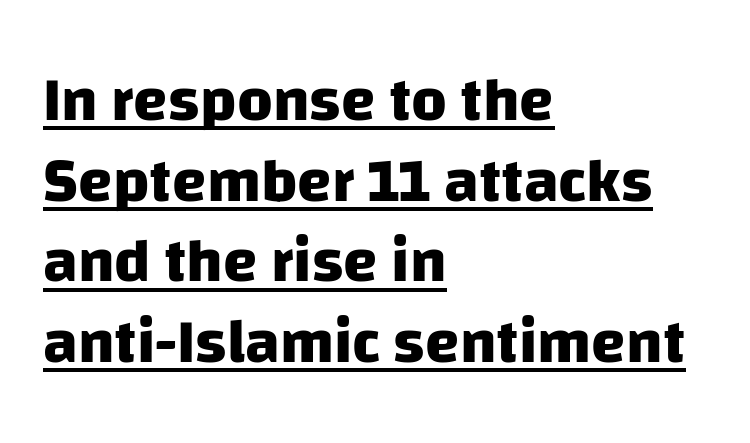
Typographically, this falls in the sans-serif category. The face used here is proportionally spaced, like ordinary book or web type. Honestly, the letter spacing is just normal — you wouldn't notice it. Its strokes are broad and dark, the hallmark of bold type. The passage shown stacks its lines at a standard gap. A baseline rule has been typeset under these characters.
